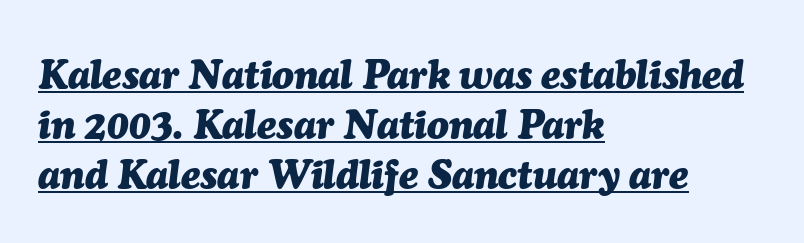
{"italic": "yes", "lean": "right", "slant_degrees": 7, "bold": "yes", "weight": "heavy", "width": "normal", "stroke_contrast": "medium", "x_height": "medium", "monospaced": "no", "underline": "yes", "align": "left", "line_spacing": "normal", "line_spacing_ratio": 1.25, "letter_spacing": "normal", "letter_spacing_em": 0.0, "glyph_px": 40}
